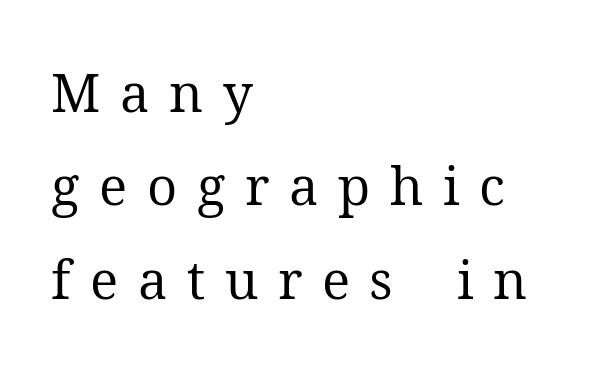
Which margin do the lines hug? The left one — the right edge is uneven. Stroke mass is kept to a normal reading level or below. The rendering inserts visible extra space after every character. A clean baseline with only descenders dipping below it. This is the regular roman posture of the typeface. Unlike a clean sans, this face finishes its strokes with serifs.
